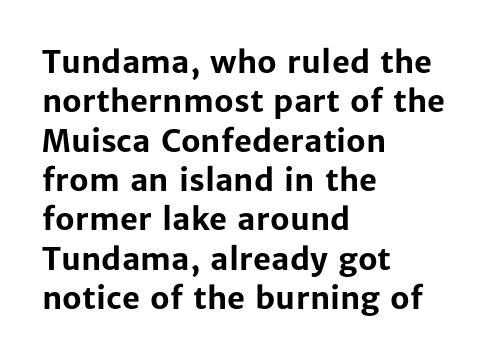
The image shows 31 px bold sans-serif type, upright; set left-aligned, normal line spacing (1.27x), normal letter spacing, not underlined; low stroke contrast and a medium x-height.
